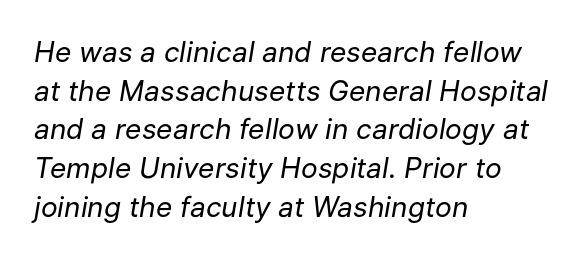
Q: Is the text bold? A: No.
Q: Is the text italic (slanted)? A: Yes, it leans right by about 9 degrees.
Q: Is the text underlined? A: No.
Q: How is the paragraph aligned? A: Left-aligned.
Q: Is the spacing between letters normal or unusually wide? A: Normal.
Q: Is the spacing between lines tight, normal or loose? A: Normal.
Q: Width (condensed, normal, or wide)? A: Normal.
Q: Stroke contrast? A: Low.
Q: x-height? A: Medium.
Q: Monospaced? A: No.
